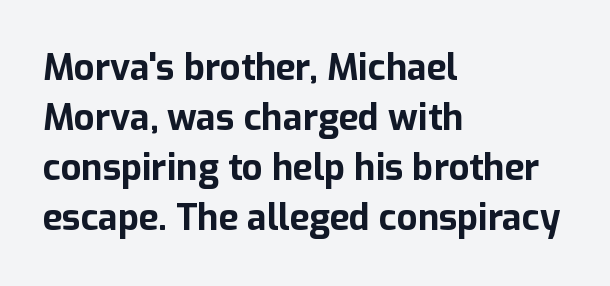
Q: Is the text bold? A: Yes.
Q: Is the text italic (slanted)? A: No, it is upright.
Q: Is the typeface a serif or a sans-serif typeface? A: Sans-serif.
Q: Is the text underlined? A: No.
Q: How is the paragraph aligned? A: Left-aligned.
Q: Is the spacing between letters normal or unusually wide? A: Normal.
Q: Is the spacing between lines tight, normal or loose? A: Normal.
Q: Width (condensed, normal, or wide)? A: Normal.
Q: Stroke contrast? A: Low.
Q: x-height? A: Medium.
Q: Monospaced? A: No.
